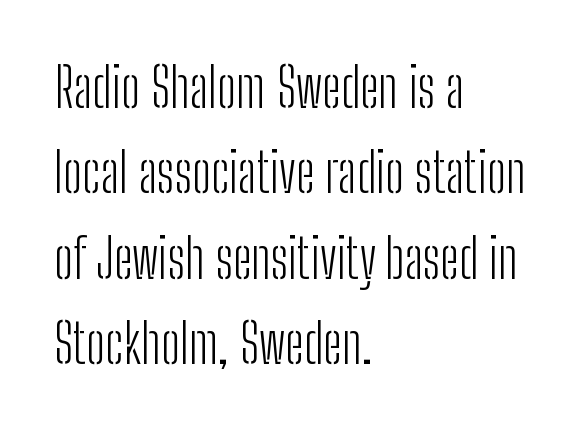
Each letter keeps its own natural width here, so spacing adapts to shape. This rendering uses left alignment, leaving the right contour irregular. The typeface has the unassuming heft of standard copy or less. Does the leading feel generous? No, just average. The specimen omits any rule beneath the text block's lines.
